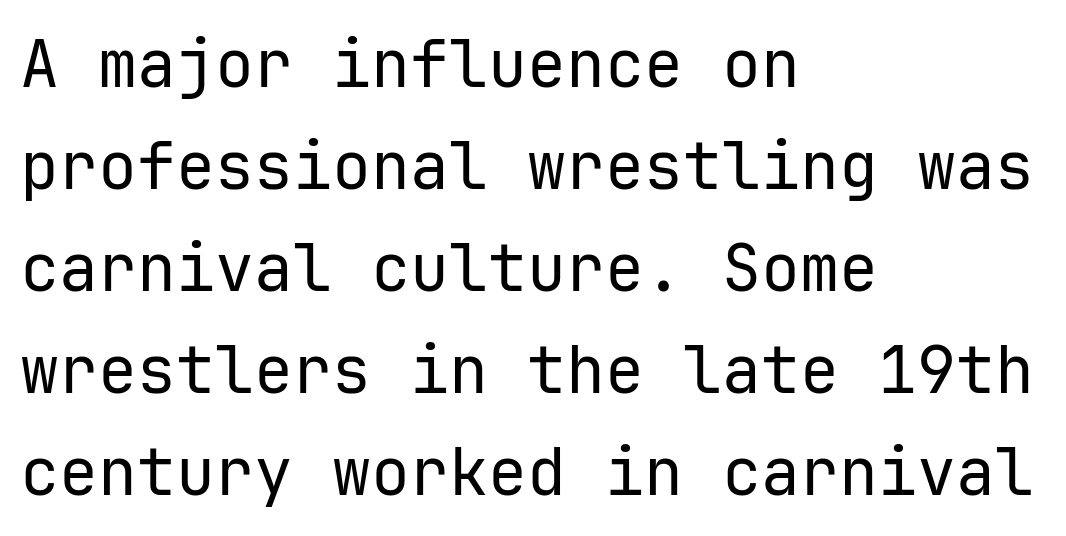
The image shows 65 px regular-weight sans-serif type, upright, monospaced; set left-aligned, normal line spacing (1.57x), normal letter spacing, not underlined; low stroke contrast and a medium x-height.
